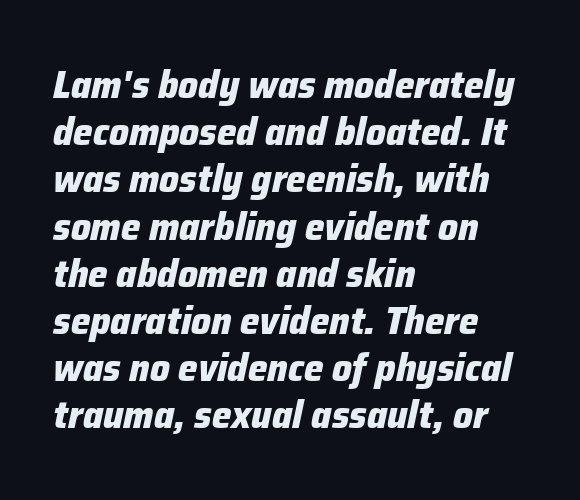
{"italic": "yes", "lean": "right", "slant_degrees": 12, "bold": "yes", "weight": "heavy", "width": "normal", "stroke_contrast": "low", "x_height": "medium", "monospaced": "no", "underline": "no", "align": "left", "line_spacing_ratio": 1.21, "letter_spacing": "normal", "letter_spacing_em": 0.0, "glyph_px": 39}
